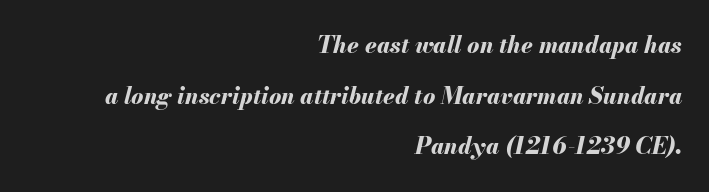
Widely set lines give the paragraph a tall, airy silhouette. These lines are set flush right with a ragged left edge. You'd pick this weight for a headline — it's a proper bold. Looking at the ascenders, they clearly lean.
